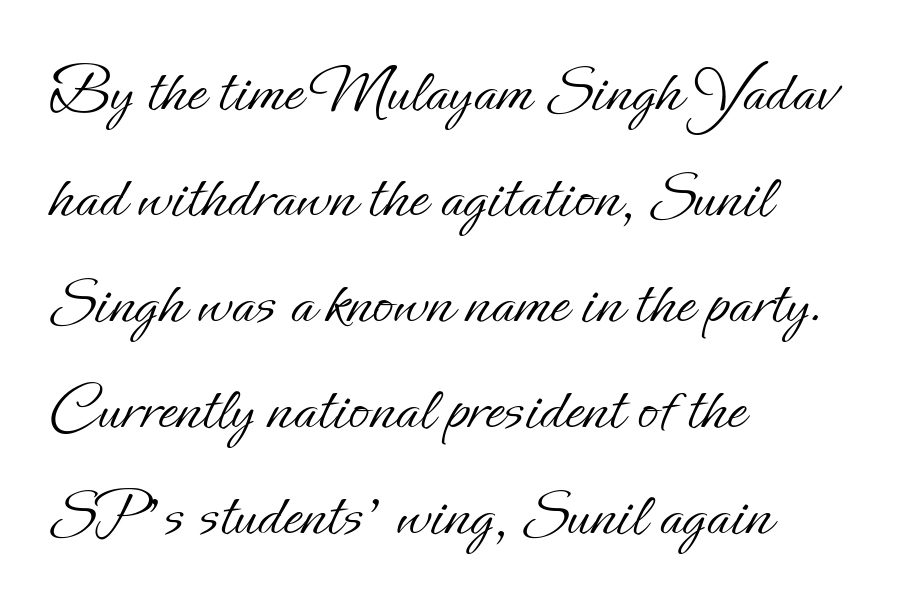
Q: Is the text bold? A: No.
Q: Is the text italic (slanted)? A: Yes.
Q: Is the text underlined? A: No.
Q: How is the paragraph aligned? A: Left-aligned.
Q: Is the spacing between letters normal or unusually wide? A: Normal.
Q: Is the spacing between lines tight, normal or loose? A: Normal.
Q: Width (condensed, normal, or wide)? A: Normal.
Q: Stroke contrast? A: Low.
Q: x-height? A: Small.
Q: Monospaced? A: No.
